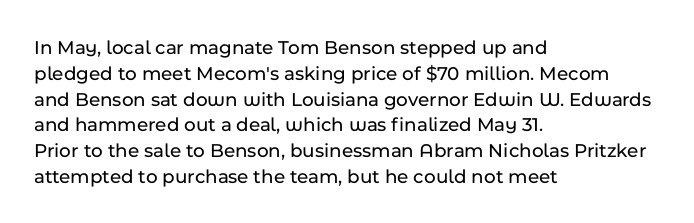
The image shows 20 px text type, upright; set left-aligned, normal line spacing (1.29x), normal letter spacing, not underlined.
